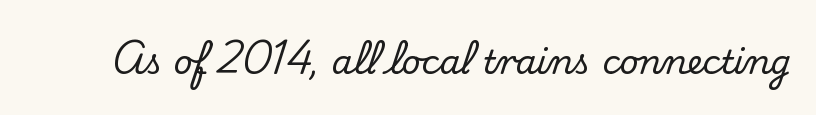
What kind of face is this? One with serifs. No extra tracking has been applied to these lines. Honestly, there is no underline to notice here at all. Proportional: the letters do not fall into vertical columns.
